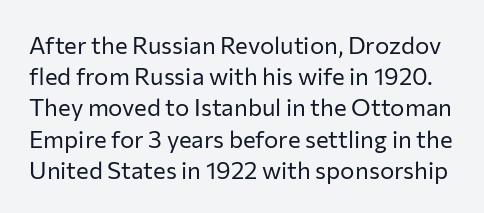
{"italic": "no", "bold": "no", "underline": "no", "line_spacing": "normal", "line_spacing_ratio": 1.3, "letter_spacing": "normal", "letter_spacing_em": 0.0, "glyph_px": 24}
